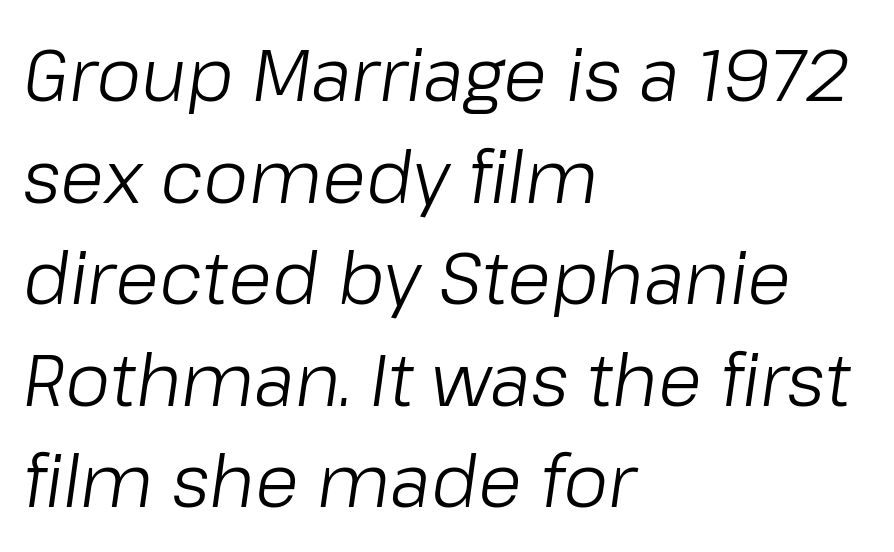
The setting favours the left margin, as ordinary paragraphs usually do. Here the designer chose a conventional face with non-uniform glyph widths. This is not heavy type; no bold has been used. This sample uses plain, unmodified letter spacing. How would I describe the line gaps? Plain and ordinary. Yep, that's italic — everything's leaning.
